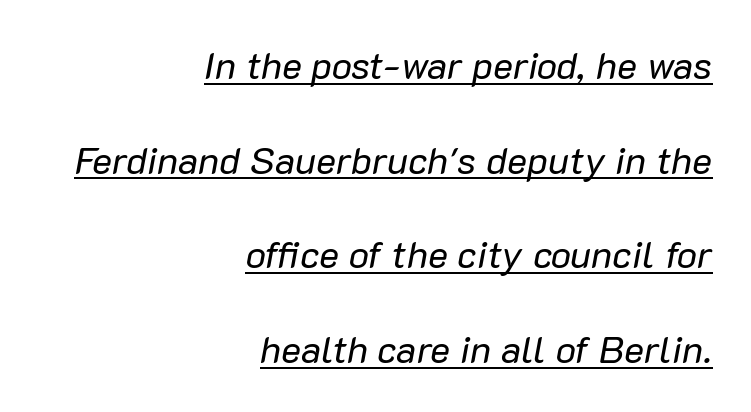
You can see a thin bar hugging the bottom of the glyphs. This sample uses an oblique cut, with every glyph tilted off the vertical. Think of a printed novel: that variable character pitch is what you see here. Characters follow at the spacing the type designer built in. Each new line begins a long way beneath the previous one. Counters stay open thanks to moderate or lighter strokes.
